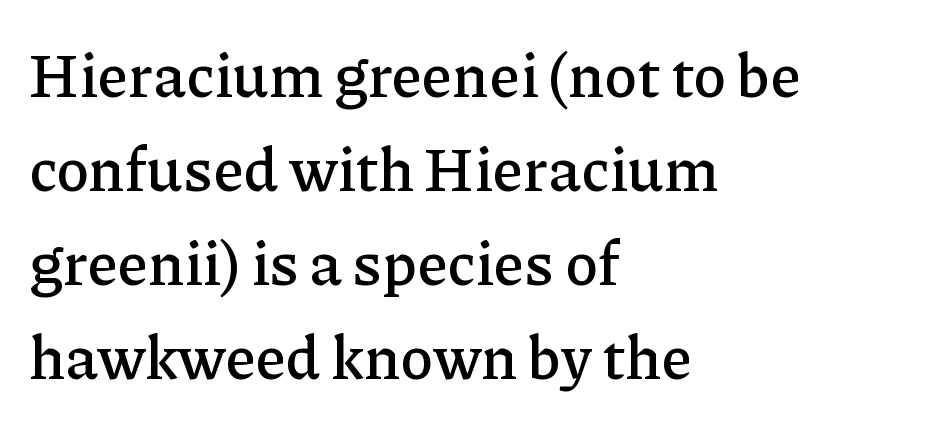
The image shows 61 px serif type, upright; set left-aligned, normal line spacing (1.54x), normal letter spacing, not underlined; low stroke contrast and a medium x-height.
